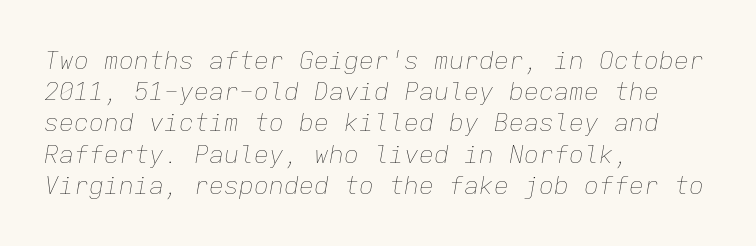
{"italic": "yes", "lean": "right", "slant_degrees": 9, "bold": "no", "underline": "no", "align": "left", "line_spacing": "normal", "line_spacing_ratio": 1.25, "letter_spacing": "normal", "letter_spacing_em": 0.0, "glyph_px": 25}
